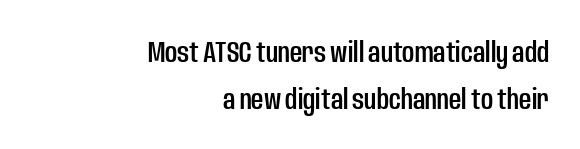
The image shows 30 px condensed sans-serif type, upright; set right-aligned, normal line spacing (1.58x), normal letter spacing, not underlined; low stroke contrast and a large x-height.
